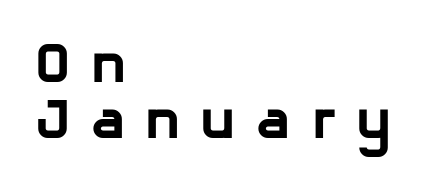
The image shows 57 px bold sans-serif type; set left-aligned, tight line spacing (0.99x), unusually wide letter spacing (+0.35 em), not underlined; low stroke contrast and a medium x-height.
